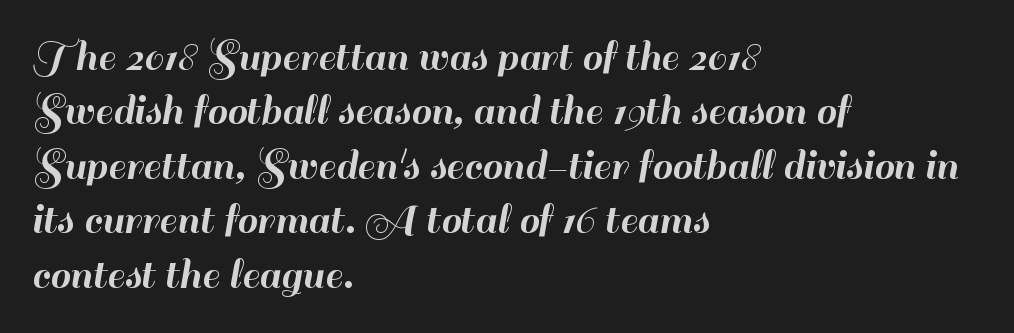
Is this a fixed-width face? No — the glyphs have proportional, varying widths. This sample uses plain, unmodified letter spacing. Nope, no serifs anywhere on these letters.
